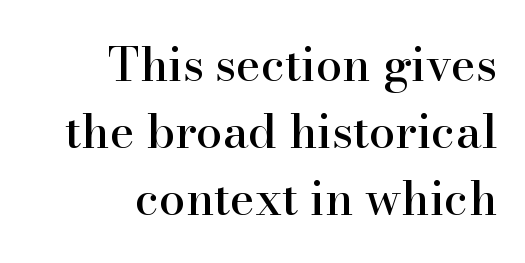
{"serif": "yes", "italic": "no", "width": "normal", "stroke_contrast": "high", "x_height": "small", "monospaced": "no", "underline": "no", "align": "right", "line_spacing": "normal", "line_spacing_ratio": 1.43, "letter_spacing": "normal", "letter_spacing_em": 0.0, "glyph_px": 47}
